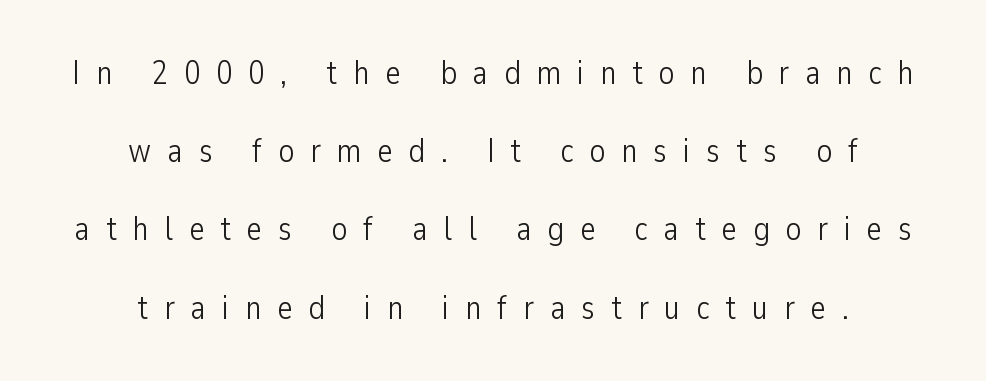
The image shows 33 px light, condensed sans-serif type, upright; set centered, loose line spacing (2.37x), unusually wide letter spacing (+0.48 em), not underlined; low stroke contrast and a medium x-height.
